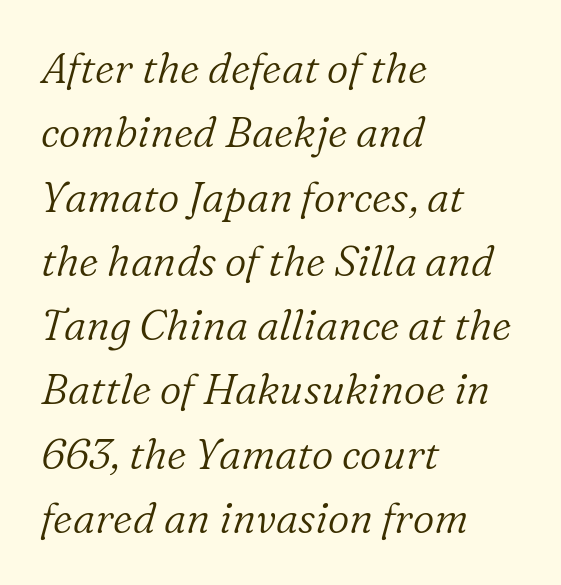
The image shows 42 px light serif type, italic (leaning right); set left-aligned, normal line spacing (1.53x), normal letter spacing, not underlined; low stroke contrast and a medium x-height.
